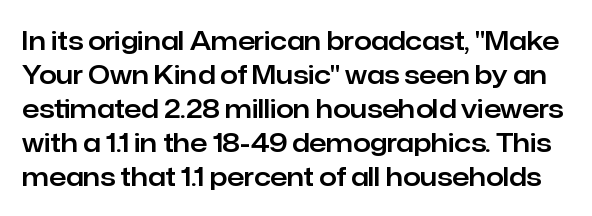
{"italic": "no", "underline": "no", "line_spacing": "normal", "line_spacing_ratio": 1.36, "letter_spacing": "normal", "letter_spacing_em": 0.0, "glyph_px": 25}
